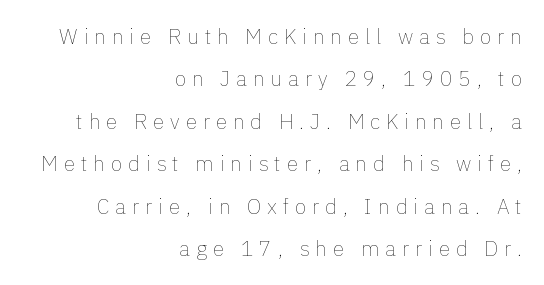
Q: Is the text bold? A: No.
Q: Is the text italic (slanted)? A: No, it is upright.
Q: Is the text underlined? A: No.
Q: How is the paragraph aligned? A: Right-aligned.
Q: Is the spacing between letters normal or unusually wide? A: Unusually wide.
Q: Is the spacing between lines tight, normal or loose? A: Loose.
